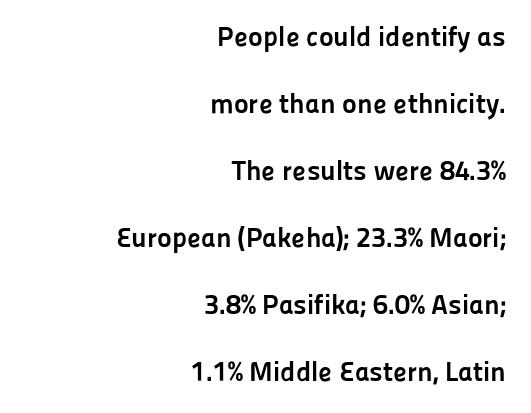
{"serif": "no", "italic": "no", "bold": "yes", "weight": "semibold", "width": "normal", "stroke_contrast": "low", "x_height": "medium", "monospaced": "no", "underline": "no", "align": "right", "line_spacing": "loose", "line_spacing_ratio": 2.39, "letter_spacing": "normal", "letter_spacing_em": 0.0, "glyph_px": 28}
